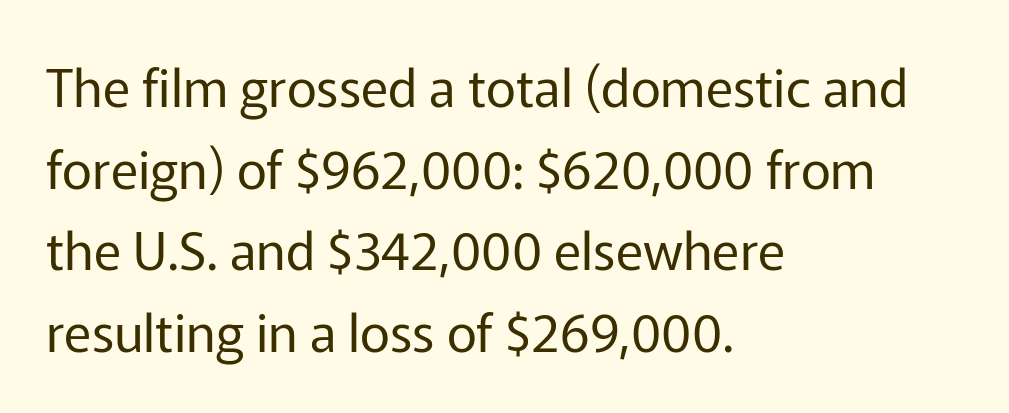
The image shows 52 px regular-weight sans-serif type, upright; set left-aligned, normal line spacing (1.57x), normal letter spacing, not underlined; low stroke contrast and a medium x-height.
